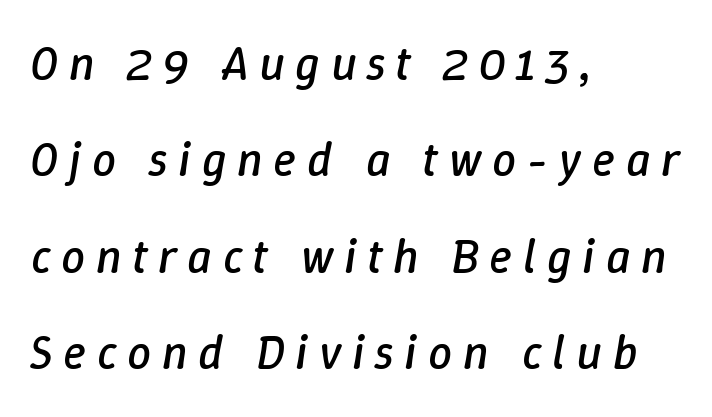
Q: Is the text bold? A: No.
Q: Is the text italic (slanted)? A: Yes, it leans right by about 9 degrees.
Q: Is the text underlined? A: No.
Q: How is the paragraph aligned? A: Left-aligned.
Q: Is the spacing between letters normal or unusually wide? A: Unusually wide.
Q: Is the spacing between lines tight, normal or loose? A: Loose.
Q: Width (condensed, normal, or wide)? A: Normal.
Q: Stroke contrast? A: Low.
Q: x-height? A: Medium.
Q: Monospaced? A: No.
